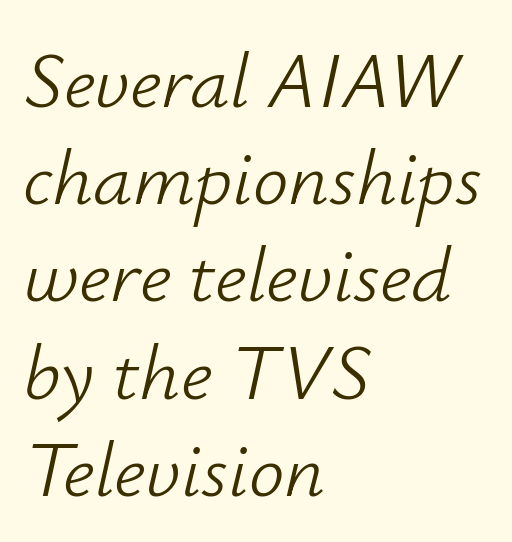
The image shows 79 px light type, italic (leaning right); set left-aligned, line spacing 1.23x, normal letter spacing, not underlined; low stroke contrast and a small x-height.
